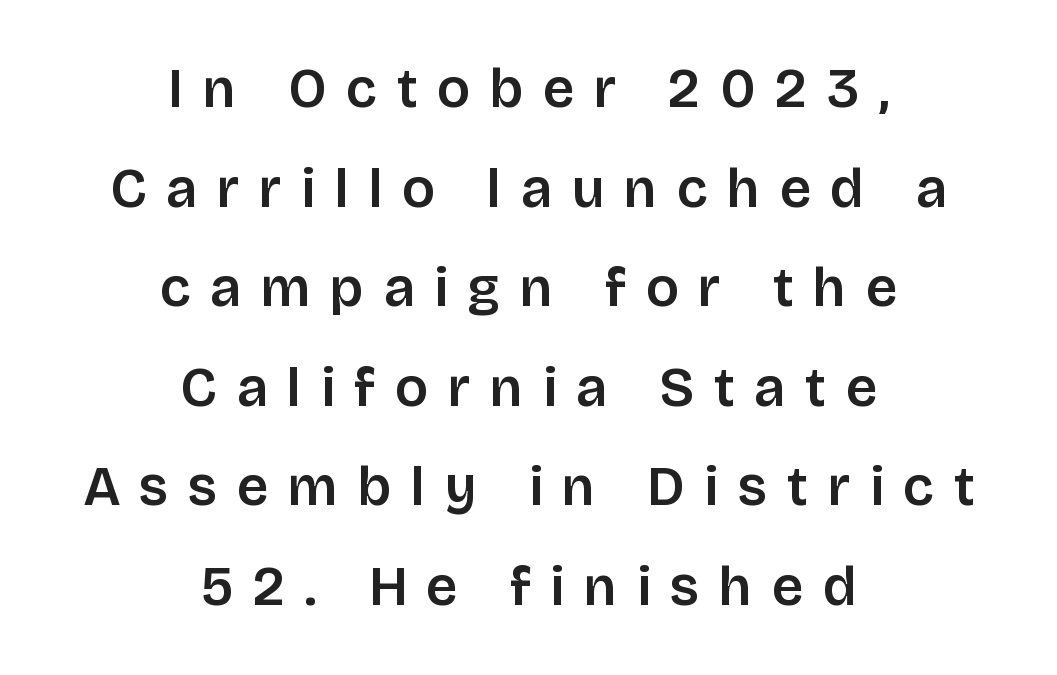
The compositor balanced each line on the midline. Look at the tracking — it's clearly loosened, letters drifting apart. The gap between lines stays unmarked. The axis of the letterforms is exactly vertical.
